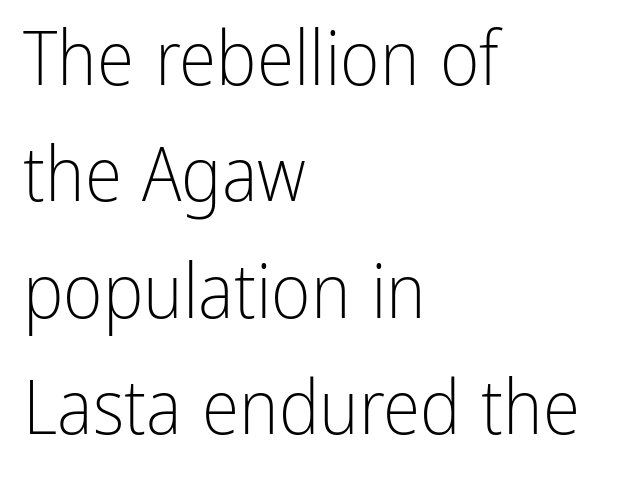
Q: Is the text bold? A: No.
Q: Is the text italic (slanted)? A: No, it is upright.
Q: Is the typeface a serif or a sans-serif typeface? A: Sans-serif.
Q: Is the text underlined? A: No.
Q: How is the paragraph aligned? A: Left-aligned.
Q: Is the spacing between letters normal or unusually wide? A: Normal.
Q: Is the spacing between lines tight, normal or loose? A: Normal.
Q: Width (condensed, normal, or wide)? A: Condensed.
Q: Stroke contrast? A: Low.
Q: x-height? A: Medium.
Q: Monospaced? A: No.
